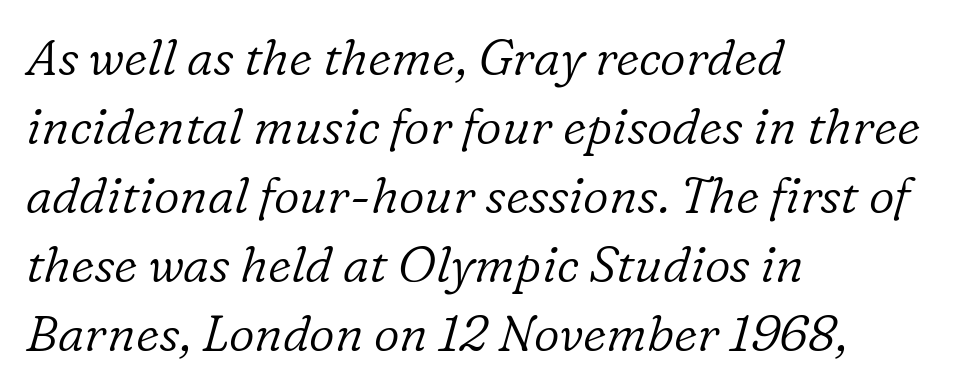
These glyphs show unthickened strokes, regular width or finer. Summary of vertical rhythm: regular, with standard interline spacing. The paragraph has a hard left edge and a soft right edge. Each letter's strokes conclude with small projecting serifs.
